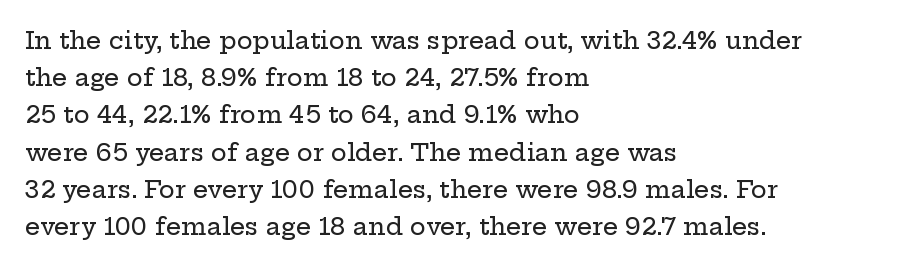
{"italic": "no", "underline": "no", "align": "left", "line_spacing": "normal", "line_spacing_ratio": 1.55, "letter_spacing": "normal", "letter_spacing_em": 0.0, "glyph_px": 24}
